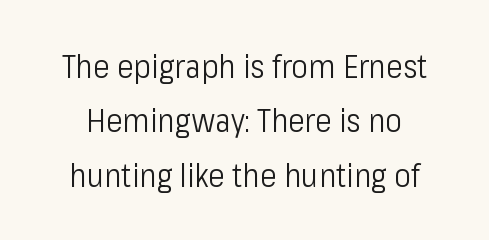
These glyphs show unthickened strokes, regular width or finer. A bare baseline throughout the passage. This sample uses an upright cut, with every glyph sitting square on the baseline. Spacing verdict: proportional, widths tailored to each character. The passage shown is typeset with a sans-serif family. Evenly set lines give the paragraph a standard silhouette.
